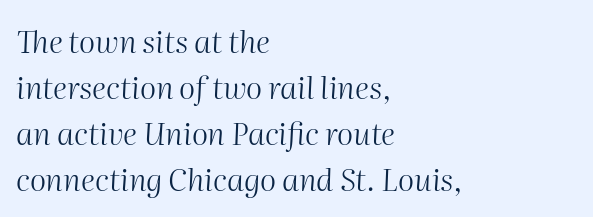
Baseline-to-baseline distance is the conventional proportion of letter height. A bare baseline throughout the passage. When letters slant like this, we call the style italic. This rendering uses left alignment, leaving the right contour irregular. Tracking value appears to be zero — textbook default spacing. This sample has the flowing, uneven cadence of proportional lettering.
